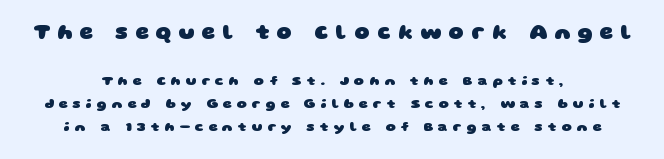
The image shows 21 px bold type; set centered, normal line spacing (1.63x), unusually wide letter spacing (+0.35 em), not underlined; the first (top) block is 1.5x larger.
